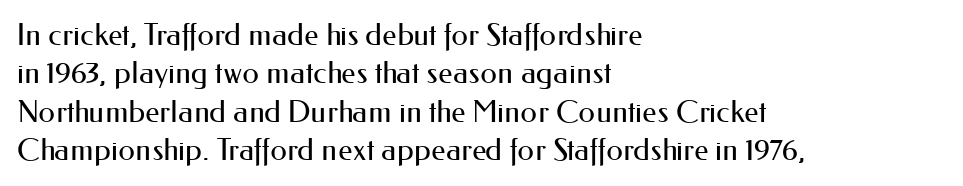
{"serif": "no", "italic": "no", "bold": "no", "weight": "regular", "width": "normal", "stroke_contrast": "medium", "x_height": "small", "monospaced": "no", "underline": "no", "align": "left", "line_spacing": "normal", "line_spacing_ratio": 1.28, "letter_spacing": "normal", "letter_spacing_em": 0.0, "glyph_px": 30}
